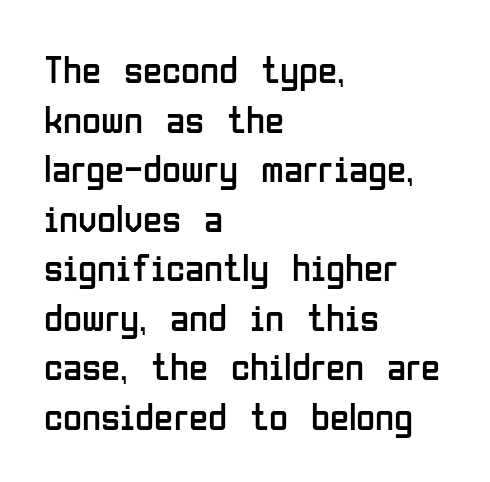
The image shows 39 px regular-weight, condensed sans-serif type, upright; set left-aligned, normal line spacing (1.27x), normal letter spacing, not underlined; low stroke contrast and a medium x-height.
